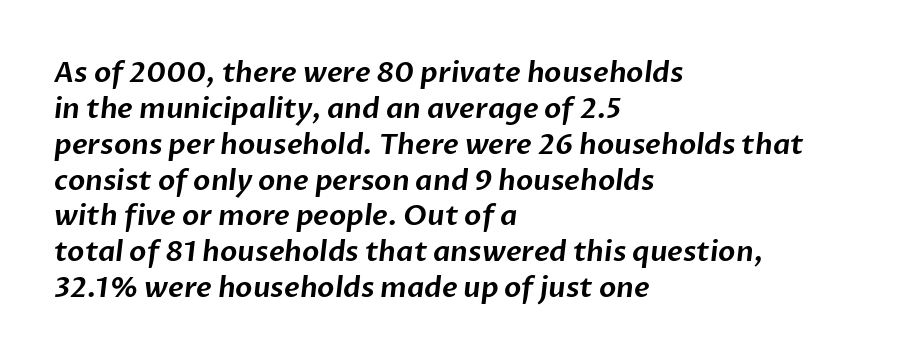
In terms of letterform style, serifs are entirely absent. Reading down the column, the eye jumps a familiar distance to each next line. This sample has the flowing, uneven cadence of proportional lettering. The line texture is even and compact thanks to regular tracking. This rendering uses left alignment, leaving the right contour irregular.
